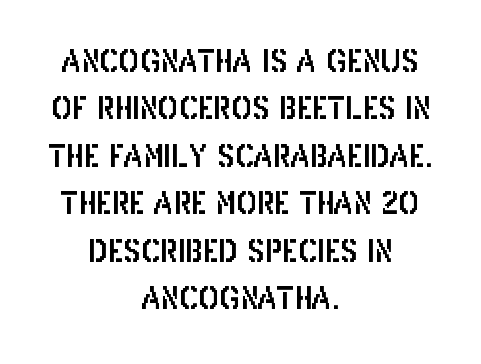
{"serif": "no", "italic": "no", "width": "condensed", "stroke_contrast": "low", "x_height": "large", "monospaced": "no", "underline": "no", "align": "center", "line_spacing": "normal", "line_spacing_ratio": 1.53, "letter_spacing": "normal", "letter_spacing_em": 0.0, "glyph_px": 31}
